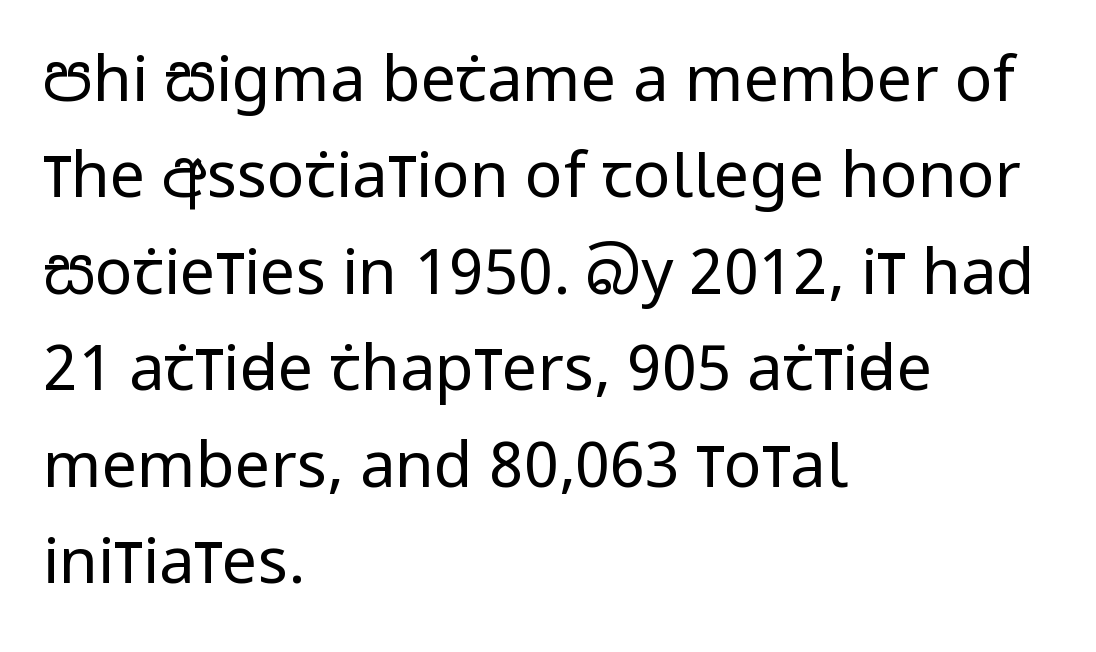
Q: Is the text bold? A: No.
Q: Is the text italic (slanted)? A: No, it is upright.
Q: Is the typeface a serif or a sans-serif typeface? A: Sans-serif.
Q: Is the text underlined? A: No.
Q: How is the paragraph aligned? A: Left-aligned.
Q: Is the spacing between letters normal or unusually wide? A: Normal.
Q: Is the spacing between lines tight, normal or loose? A: Normal.
Q: Width (condensed, normal, or wide)? A: Condensed.
Q: Stroke contrast? A: Low.
Q: x-height? A: Large.
Q: Monospaced? A: No.
